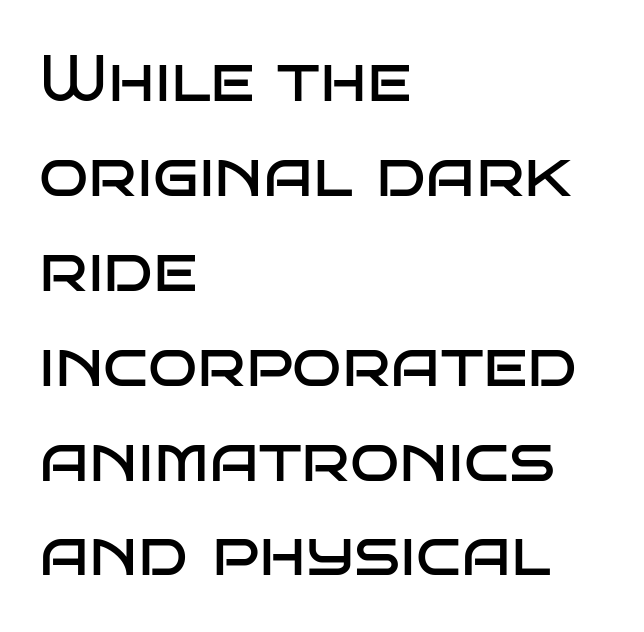
{"serif": "no", "italic": "no", "bold": "no", "weight": "regular", "width": "wide", "stroke_contrast": "low", "x_height": "large", "monospaced": "no", "underline": "no", "align": "left", "line_spacing": "normal", "line_spacing_ratio": 1.46, "letter_spacing": "normal", "letter_spacing_em": 0.0, "glyph_px": 65}
